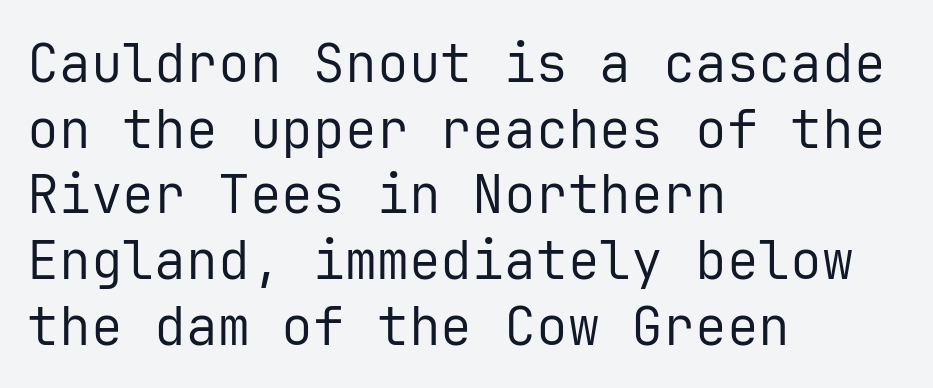
The image shows 53 px regular-weight sans-serif type, upright, monospaced; set left-aligned, line spacing 1.24x, normal letter spacing, not underlined; low stroke contrast and a medium x-height.
